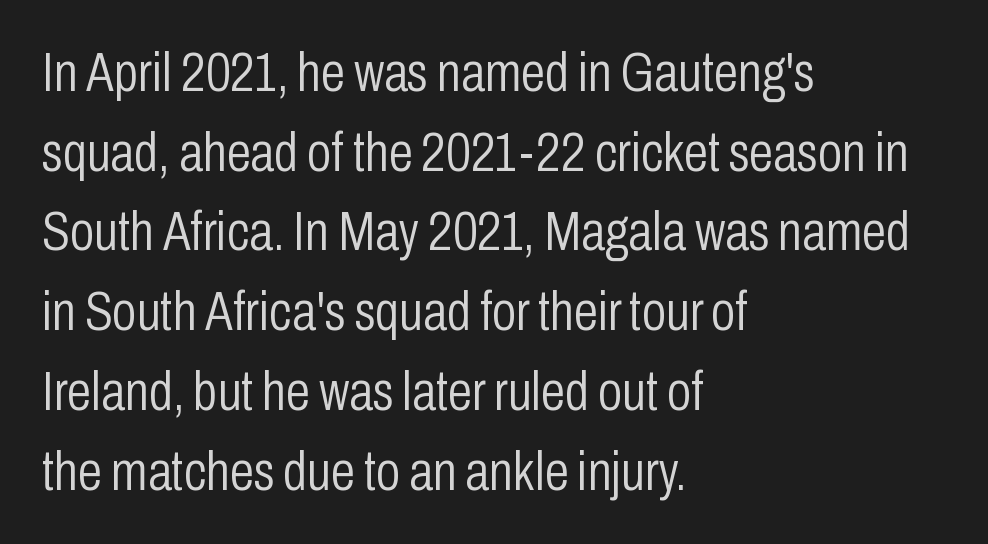
The image shows 55 px light, condensed sans-serif type, upright; set left-aligned, normal line spacing (1.45x), normal letter spacing, not underlined; low stroke contrast and a medium x-height.
